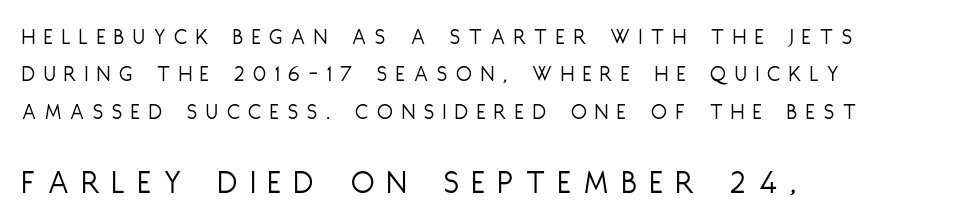
Q: Is the text bold? A: No.
Q: Is the text italic (slanted)? A: No, it is upright.
Q: Is the typeface a serif or a sans-serif typeface? A: Sans-serif.
Q: Is the text underlined? A: No.
Q: How is the paragraph aligned? A: Left-aligned.
Q: Is the spacing between letters normal or unusually wide? A: Unusually wide.
Q: Is the spacing between lines tight, normal or loose? A: Normal.
Q: Which block of text is set in a larger size, the first (top) or the second (bottom)? A: The second (bottom) one.
Q: Width (condensed, normal, or wide)? A: Condensed.
Q: Stroke contrast? A: Low.
Q: x-height? A: Large.
Q: Monospaced? A: No.
